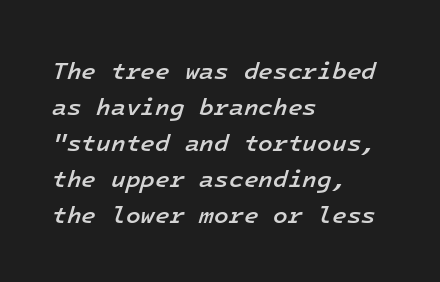
When letters slant like this, we call the style italic. Baseline-to-baseline distance is the conventional proportion of letter height. How are the letters spaced? Ordinarily, with no added tracking. Caption: semibold face, moderately heavy strokes.
